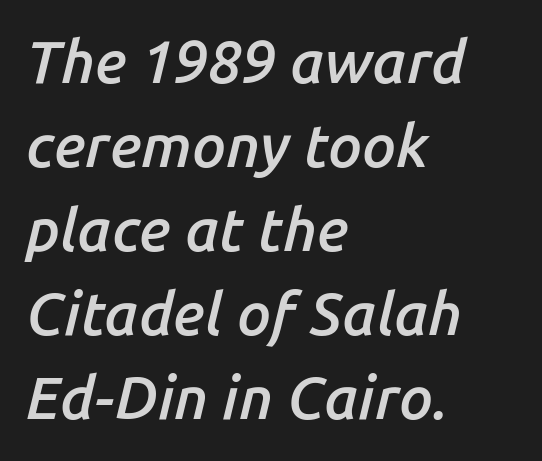
{"italic": "yes", "lean": "right", "slant_degrees": 14, "bold": "semi", "weight": "semibold", "width": "normal", "stroke_contrast": "low", "x_height": "medium", "monospaced": "no", "underline": "no", "align": "left", "line_spacing": "normal", "line_spacing_ratio": 1.4, "letter_spacing": "normal", "letter_spacing_em": 0.0, "glyph_px": 60}
